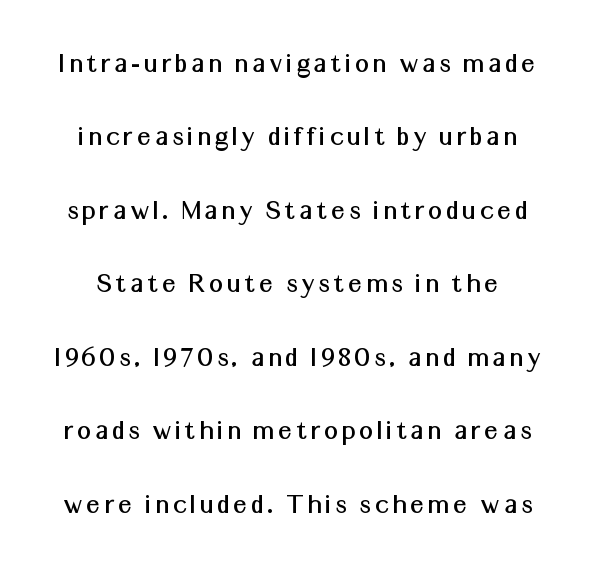
The image shows 30 px sans-serif type, upright; set loose line spacing (2.45x), not underlined; medium stroke contrast and a medium x-height.
